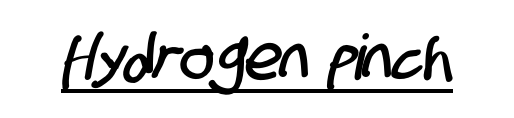
Q: Is the typeface a serif or a sans-serif typeface? A: Sans-serif.
Q: Is the text underlined? A: Yes.
Q: Is the spacing between letters normal or unusually wide? A: Normal.
Q: Width (condensed, normal, or wide)? A: Condensed.
Q: Stroke contrast? A: Low.
Q: x-height? A: Large.
Q: Monospaced? A: No.
